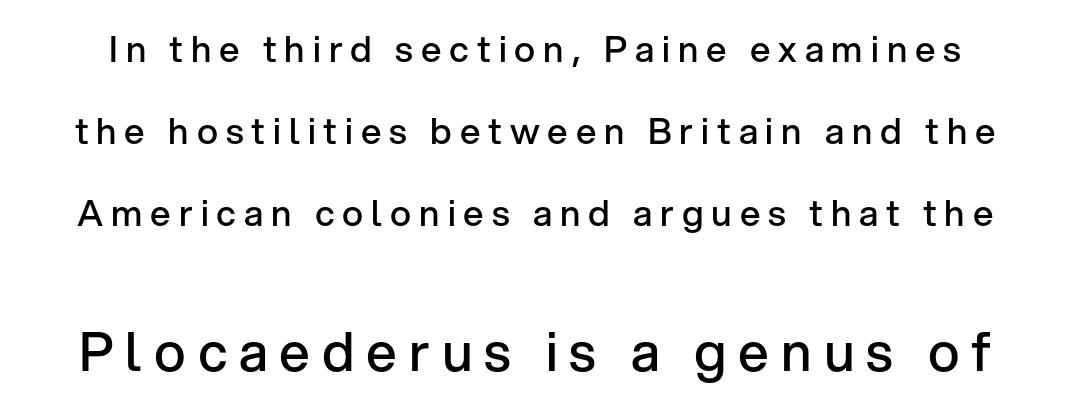
The image shows 54 px semibold sans-serif type, upright; set loose line spacing (2.28x), unusually wide letter spacing (+0.22 em), not underlined; the second (bottom) block is 1.5x larger; low stroke contrast and a medium x-height.
